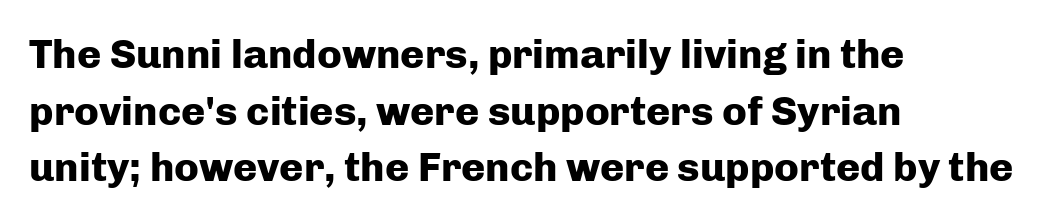
The image shows 41 px heavy sans-serif type, upright; set left-aligned, normal line spacing (1.38x), normal letter spacing, not underlined; low stroke contrast and a medium x-height.
